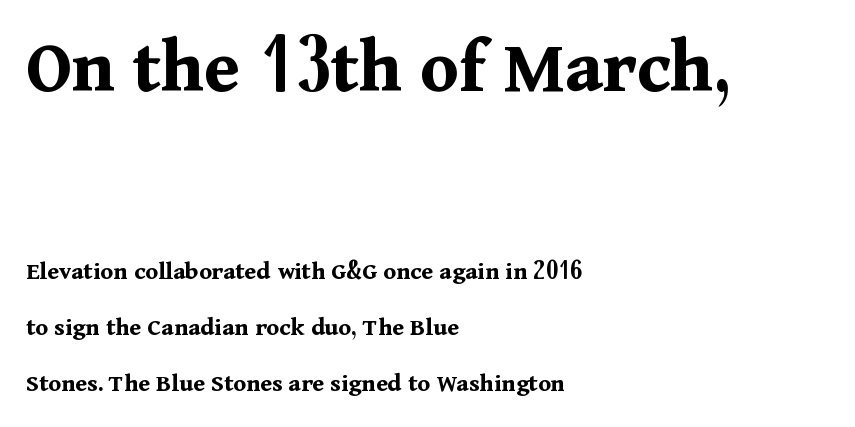
The image shows 78 px bold serif type, upright; set left-aligned, loose line spacing (2.16x), normal letter spacing, not underlined; the first (top) block is 3.0x larger; medium stroke contrast and a medium x-height.
